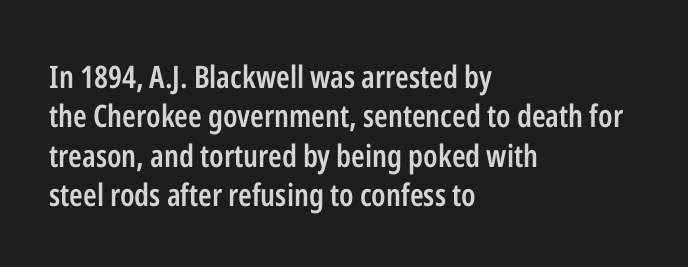
Q: Is the text bold? A: Semi-bold.
Q: Is the text italic (slanted)? A: No, it is upright.
Q: Is the typeface a serif or a sans-serif typeface? A: Sans-serif.
Q: Is the text underlined? A: No.
Q: How is the paragraph aligned? A: Left-aligned.
Q: Is the spacing between letters normal or unusually wide? A: Normal.
Q: Is the spacing between lines tight, normal or loose? A: Normal.
Q: Width (condensed, normal, or wide)? A: Condensed.
Q: Stroke contrast? A: Low.
Q: x-height? A: Medium.
Q: Monospaced? A: No.
